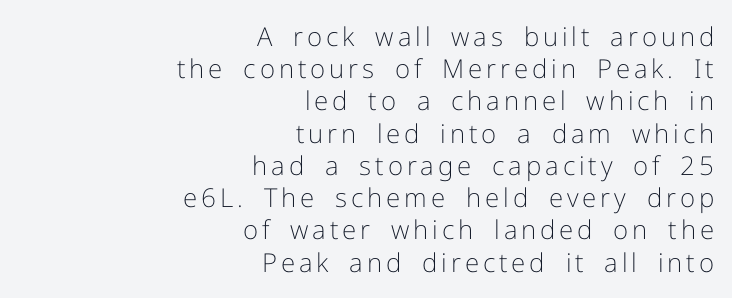
Q: Is the text bold? A: No.
Q: Is the text italic (slanted)? A: No, it is upright.
Q: Is the text underlined? A: No.
Q: How is the paragraph aligned? A: Right-aligned.
